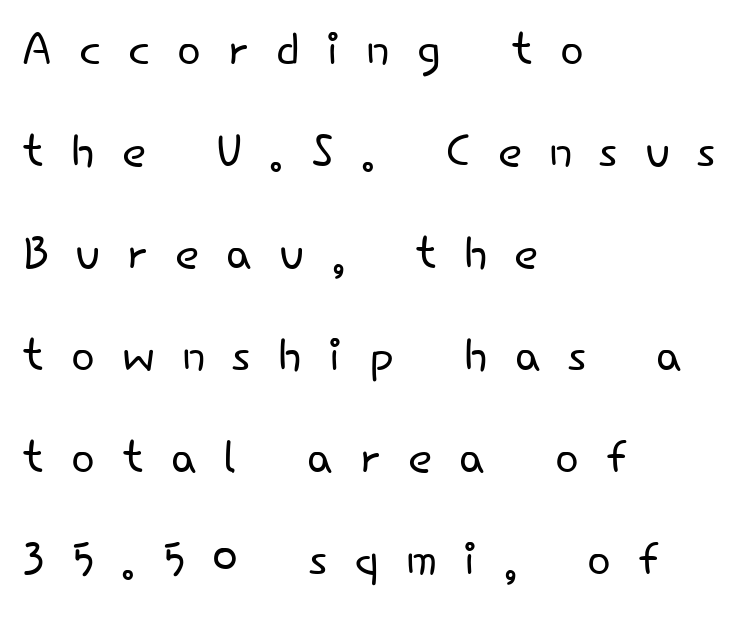
{"serif": "no", "italic": "no", "bold": "no", "weight": "light", "width": "normal", "stroke_contrast": "low", "x_height": "small", "monospaced": "no", "underline": "no", "align": "left", "line_spacing": "normal", "line_spacing_ratio": 1.62, "letter_spacing": "wide", "letter_spacing_em": 0.43, "glyph_px": 63}
